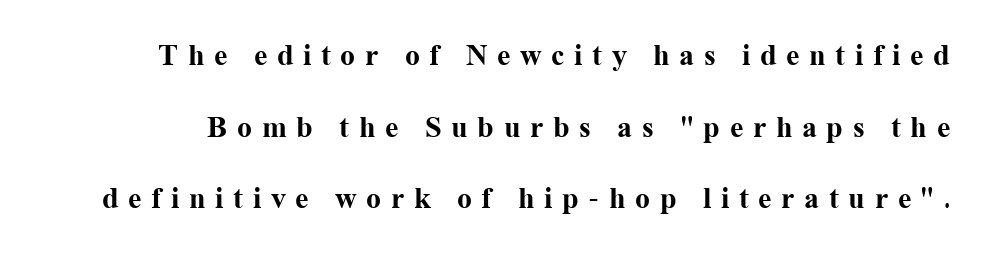
Q: Is the text bold? A: Yes.
Q: Is the text italic (slanted)? A: No, it is upright.
Q: Is the typeface a serif or a sans-serif typeface? A: Serif.
Q: Is the text underlined? A: No.
Q: Is the spacing between letters normal or unusually wide? A: Unusually wide.
Q: Is the spacing between lines tight, normal or loose? A: Loose.
Q: Width (condensed, normal, or wide)? A: Normal.
Q: Stroke contrast? A: Medium.
Q: x-height? A: Medium.
Q: Monospaced? A: No.
